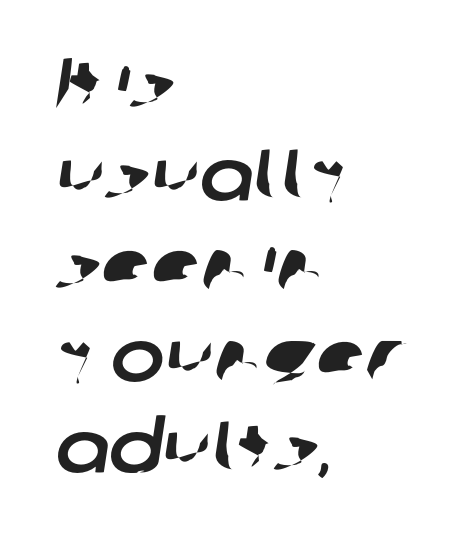
Quick note: interline space is typical. The letters advance in unequal steps, a hallmark of proportional type. Unlike a traditional serif, this face leaves its strokes unadorned. A bare baseline throughout the passage. Observe the ordinary spacing: letters are neighbours, not strangers. Typeset ragged right — the left edge is the straight one.
